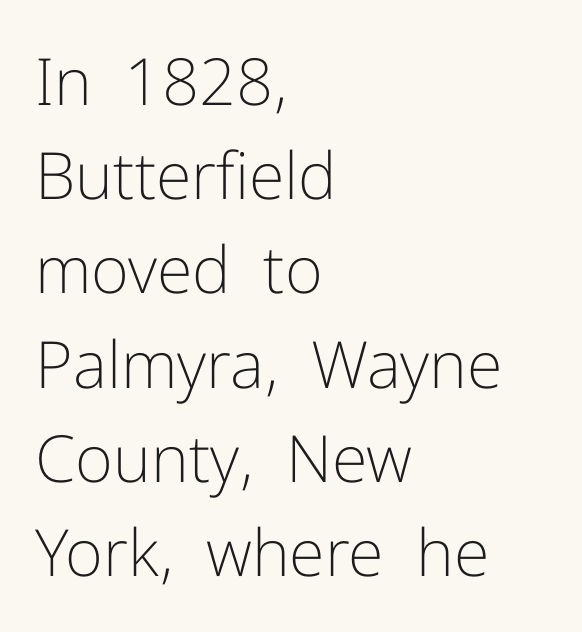
The type family on display is of the sans-serif kind. Descenders hang freely into open space. You could not count columns in this text — the font is proportionally spaced. All the whitespace from short lines collects on the right.
